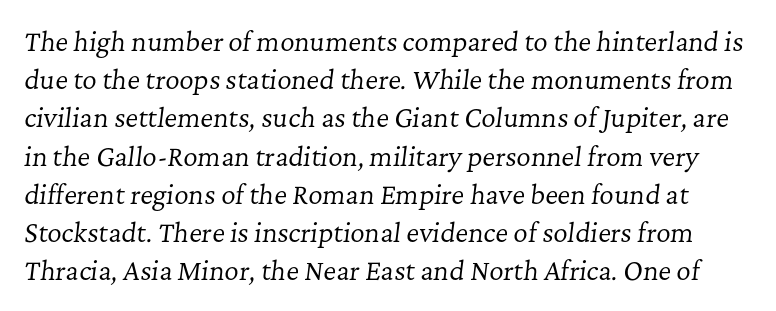
{"italic": "yes", "lean": "right", "slant_degrees": 7, "bold": "no", "underline": "no", "line_spacing": "normal", "line_spacing_ratio": 1.53, "letter_spacing": "normal", "letter_spacing_em": 0.0, "glyph_px": 25}
